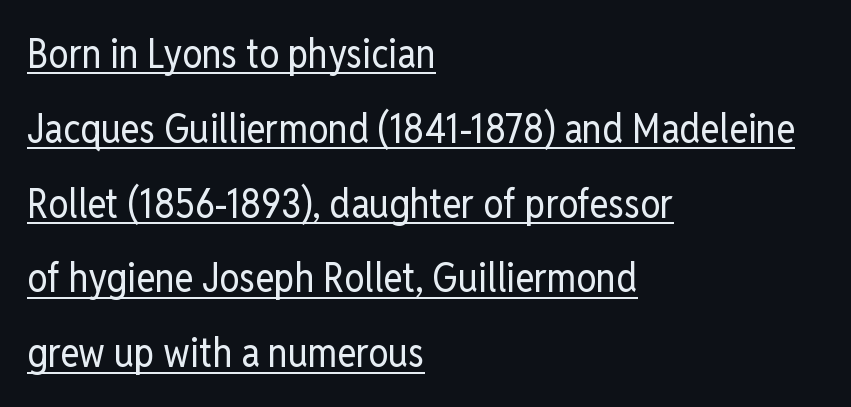
Each letter keeps its own natural width here, so spacing adapts to shape. The passage shown is typeset with a sans-serif family. This rendering features underlined lettering. No italicization has been applied; the sample stays upright.
